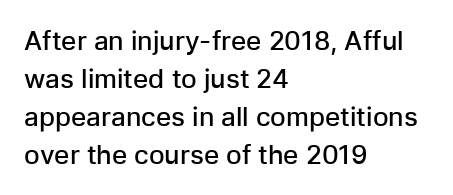
The image shows 26 px text type, upright; set left-aligned, normal line spacing (1.46x), normal letter spacing, not underlined.
